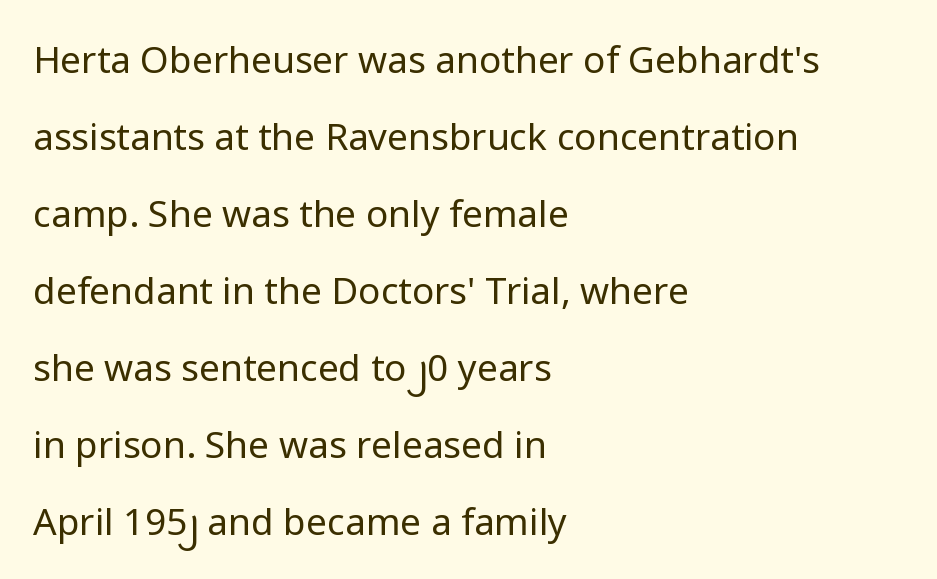
Q: Is the text bold? A: No.
Q: Is the text italic (slanted)? A: No, it is upright.
Q: Is the typeface a serif or a sans-serif typeface? A: Sans-serif.
Q: Is the text underlined? A: No.
Q: How is the paragraph aligned? A: Left-aligned.
Q: Is the spacing between letters normal or unusually wide? A: Normal.
Q: Is the spacing between lines tight, normal or loose? A: Loose.
Q: Width (condensed, normal, or wide)? A: Normal.
Q: Stroke contrast? A: Low.
Q: x-height? A: Medium.
Q: Monospaced? A: No.
